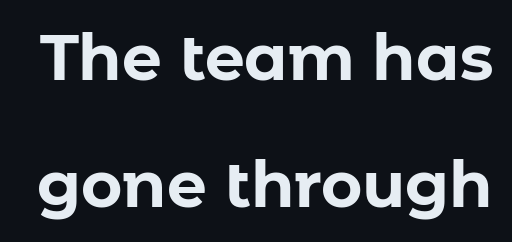
These lines are rendered in a variable-pitch font. Summary of weight: heavy, a full bold. The font's upright variant was chosen for this text. In terms of leading, this rendering errs on the spacious side. The type family on display is of the sans-serif kind.
